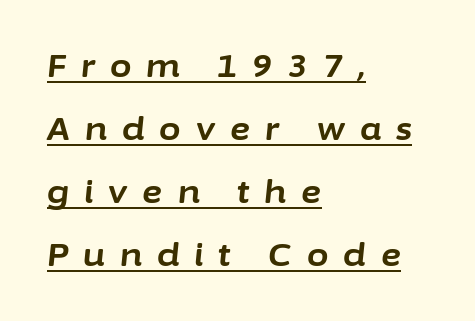
The ragged edge is on the right, which tells us the setting is flush left. Characters are canted at an angle relative to the baseline's perpendicular. Notice how thick the strokes are: this is what a full bold looks like. Summary of vertical rhythm: relaxed, with wide interline spacing. The tracking jumps out immediately: characters are airy and widely separated. The string is rendered with underlining switched on.
